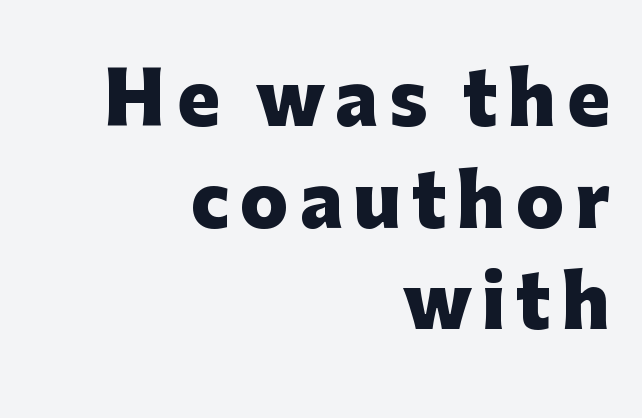
This sample uses a sans-serif face. Honestly, there is no underline to notice here at all. Vertical spacing — default. The axis of the letterforms is exactly vertical.
